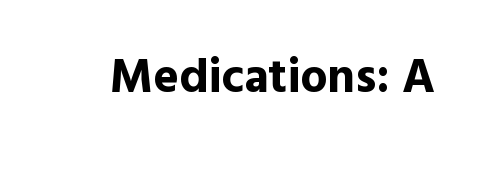
The face used here is rendered with its standard letterfit. The strokes are fattened all the way to bold. The specimen reads as upright at a glance. The rendering shows plain stroke endings on the letterforms — a sans-serif design. Note the varied advance widths — an 'i' is clearly narrower than an 'm'. Descenders are the only things crossing below the line.
